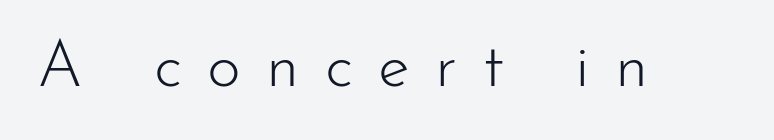
The image shows 65 px light sans-serif type, upright; set unusually wide letter spacing (+0.39 em), not underlined; low stroke contrast and a small x-height.
